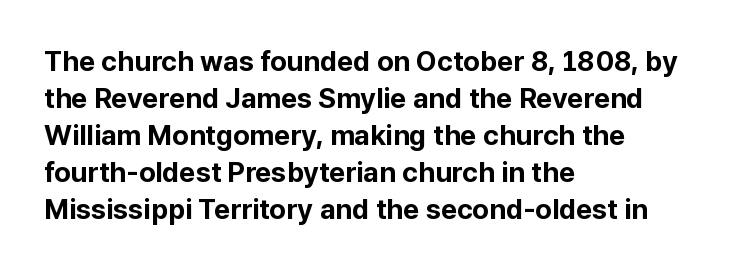
Q: Is the text bold? A: Yes.
Q: Is the text italic (slanted)? A: No, it is upright.
Q: Is the typeface a serif or a sans-serif typeface? A: Sans-serif.
Q: Is the text underlined? A: No.
Q: How is the paragraph aligned? A: Left-aligned.
Q: Is the spacing between letters normal or unusually wide? A: Normal.
Q: Is the spacing between lines tight, normal or loose? A: Normal.
Q: Width (condensed, normal, or wide)? A: Normal.
Q: Stroke contrast? A: Low.
Q: x-height? A: Medium.
Q: Monospaced? A: No.
